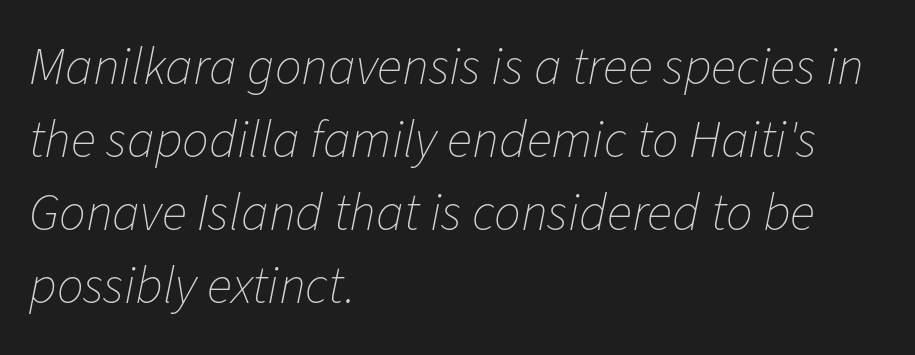
{"italic": "yes", "lean": "right", "slant_degrees": 11, "bold": "no", "weight": "thin", "width": "normal", "stroke_contrast": "low", "x_height": "medium", "monospaced": "no", "underline": "no", "align": "left", "line_spacing": "normal", "line_spacing_ratio": 1.38, "letter_spacing": "normal", "letter_spacing_em": 0.0, "glyph_px": 53}
